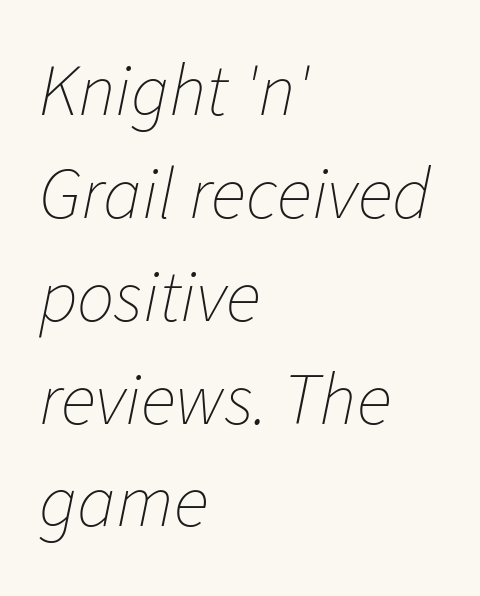
A bare baseline throughout the passage. Regarding leading, the lines here are spaced in the standard way. Characters are canted at an angle relative to the baseline's perpendicular. Caption: standard tracking, unaltered. Stroke thickness stays within the range of a standard reading face or lighter. Character widths vary here, with narrow letters taking less room than wide ones.
